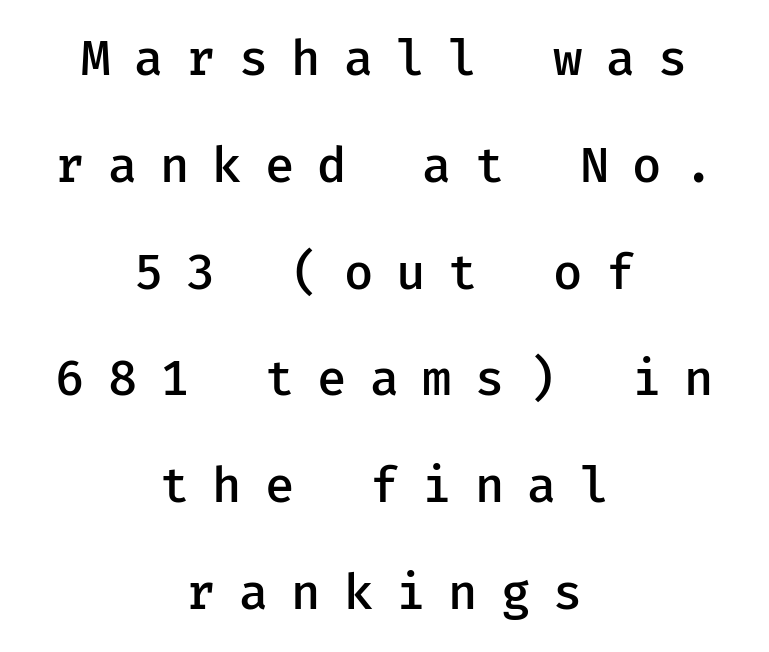
Leading: increased. Unlike italic type, these characters show no tilt at all. Teacher's note: observe the equal gaps on both sides — that is centered alignment. A typesetter would call this heavily tracked-out type.
